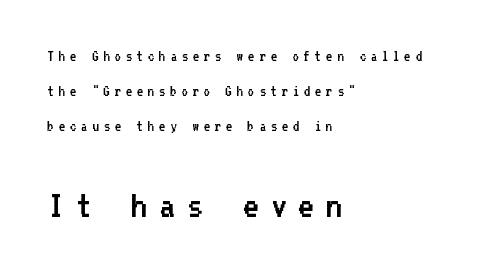
Q: Is the text bold? A: No.
Q: Is the text italic (slanted)? A: No, it is upright.
Q: Is the typeface a serif or a sans-serif typeface? A: Sans-serif.
Q: Is the text underlined? A: No.
Q: How is the paragraph aligned? A: Left-aligned.
Q: Is the spacing between letters normal or unusually wide? A: Unusually wide.
Q: Is the spacing between lines tight, normal or loose? A: Loose.
Q: Which block of text is set in a larger size, the first (top) or the second (bottom)? A: The second (bottom) one.
Q: Width (condensed, normal, or wide)? A: Normal.
Q: Stroke contrast? A: Low.
Q: x-height? A: Medium.
Q: Monospaced? A: Yes.
